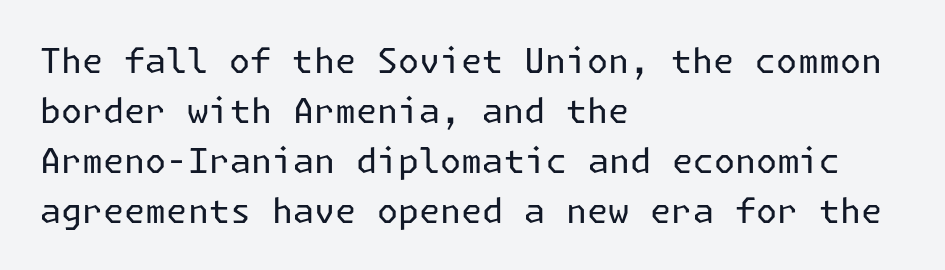
Regular leading. What kind of face is this? One without serifs — a sans. A typesetter would call this zero additional tracking. When letters stand straight like this, we call the style roman or upright.
